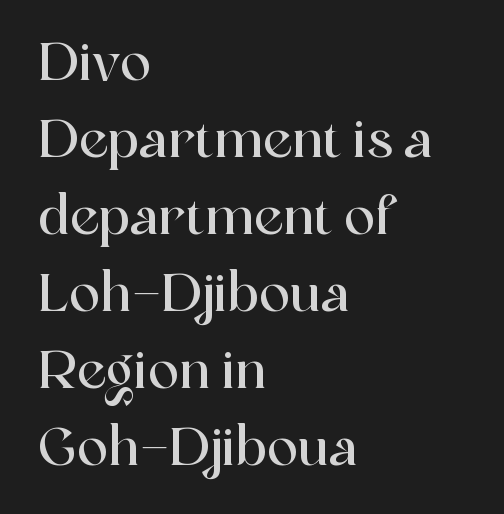
The image shows 52 px serif type, upright; set left-aligned, normal line spacing (1.48x), normal letter spacing, not underlined; a medium x-height.
